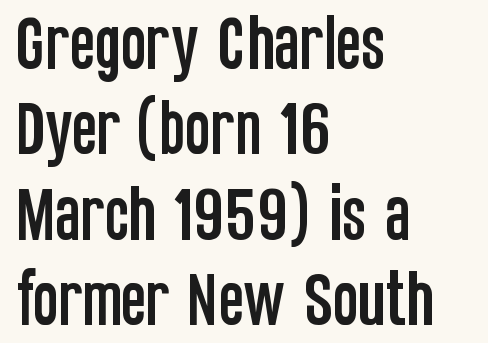
The image shows 61 px condensed sans-serif type, upright; set left-aligned, normal line spacing (1.4x), normal letter spacing, not underlined; low stroke contrast and a large x-height.
